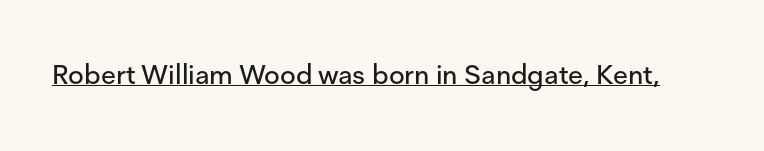
In terms of letterspacing, this is plain default setting. Ascenders rise straight up at ninety degrees. Underline: present.
